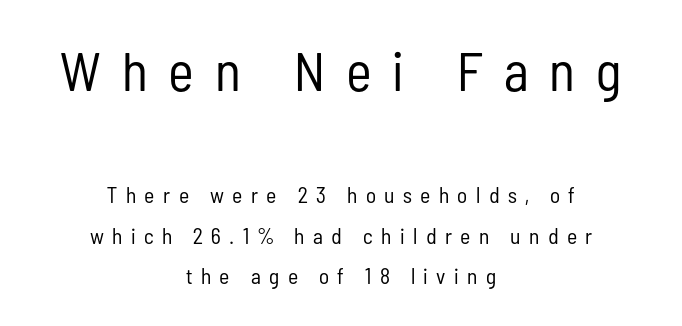
Q: Is the text bold? A: No.
Q: Is the text italic (slanted)? A: No, it is upright.
Q: Is the typeface a serif or a sans-serif typeface? A: Sans-serif.
Q: Is the text underlined? A: No.
Q: How is the paragraph aligned? A: Centered.
Q: Is the spacing between letters normal or unusually wide? A: Unusually wide.
Q: Which block of text is set in a larger size, the first (top) or the second (bottom)? A: The first (top) one.
Q: Width (condensed, normal, or wide)? A: Condensed.
Q: Stroke contrast? A: Low.
Q: x-height? A: Medium.
Q: Monospaced? A: No.
